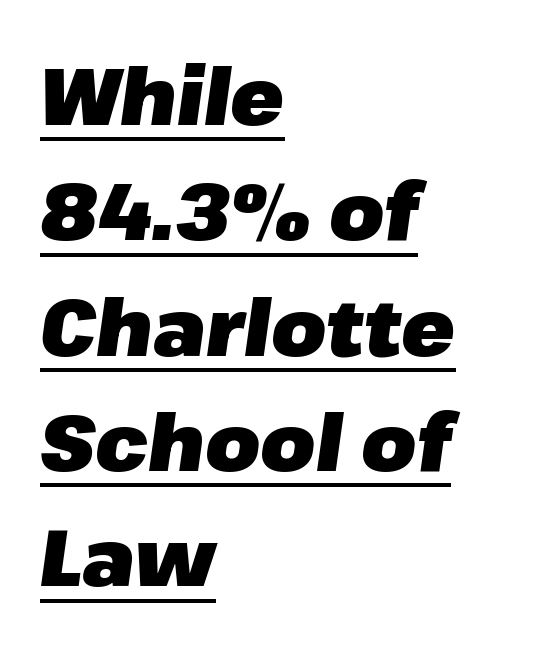
{"italic": "yes", "lean": "right", "slant_degrees": 8, "bold": "yes", "weight": "heavy", "width": "normal", "stroke_contrast": "low", "x_height": "medium", "monospaced": "no", "underline": "yes", "align": "left", "line_spacing": "normal", "line_spacing_ratio": 1.46, "letter_spacing": "normal", "letter_spacing_em": 0.0, "glyph_px": 79}
